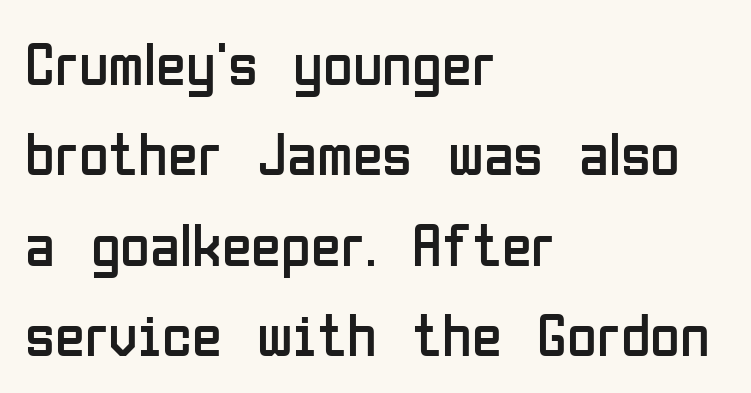
{"serif": "no", "italic": "no", "bold": "no", "weight": "regular", "width": "condensed", "stroke_contrast": "low", "x_height": "medium", "monospaced": "no", "underline": "no", "align": "left", "line_spacing": "normal", "line_spacing_ratio": 1.48, "letter_spacing": "normal", "letter_spacing_em": 0.0, "glyph_px": 61}
